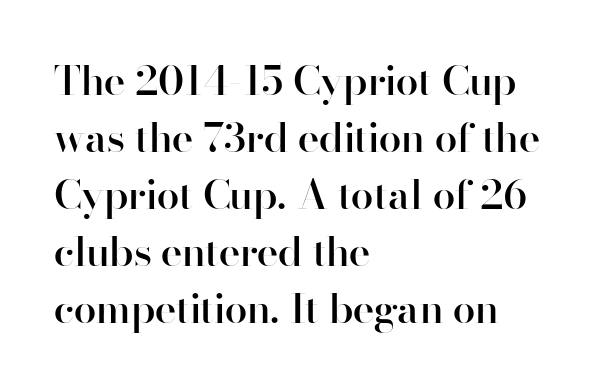
{"serif": "no", "italic": "no", "bold": "semi", "weight": "semibold", "width": "normal", "stroke_contrast": "high", "x_height": "small", "monospaced": "no", "underline": "no", "align": "left", "line_spacing": "normal", "line_spacing_ratio": 1.39, "letter_spacing": "normal", "letter_spacing_em": 0.0, "glyph_px": 41}
